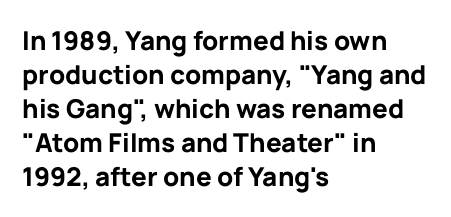
The image shows 26 px bold type, upright; set left-aligned, normal line spacing (1.31x), normal letter spacing, not underlined.
